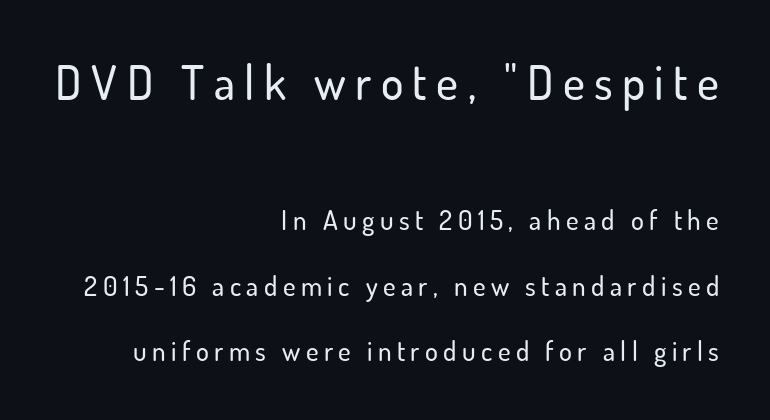
Airy leading. Glance below the letters and you will spot only blank space. This is sans-serif lettering, the kind often seen on screens and signage. Reading top to bottom, the characters get smaller at the block break.
